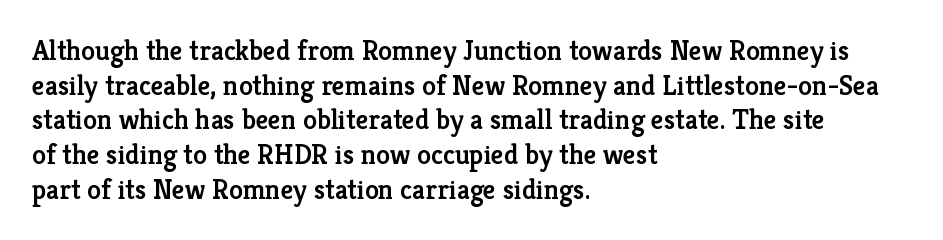
Q: Is the text bold? A: Semi-bold.
Q: Is the text italic (slanted)? A: No, it is upright.
Q: Is the typeface a serif or a sans-serif typeface? A: Serif.
Q: Is the text underlined? A: No.
Q: How is the paragraph aligned? A: Left-aligned.
Q: Is the spacing between letters normal or unusually wide? A: Normal.
Q: Width (condensed, normal, or wide)? A: Normal.
Q: Stroke contrast? A: Low.
Q: x-height? A: Medium.
Q: Monospaced? A: No.
